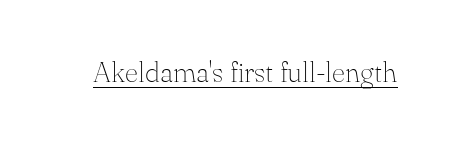
Q: Is the text bold? A: No.
Q: Is the text italic (slanted)? A: No, it is upright.
Q: Is the typeface a serif or a sans-serif typeface? A: Serif.
Q: Is the text underlined? A: Yes.
Q: Is the spacing between letters normal or unusually wide? A: Normal.
Q: Width (condensed, normal, or wide)? A: Normal.
Q: Stroke contrast? A: Medium.
Q: x-height? A: Small.
Q: Monospaced? A: No.
